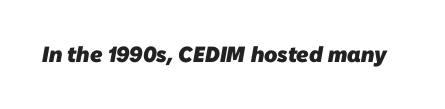
The image shows 22 px bold type; set normal letter spacing, not underlined.
